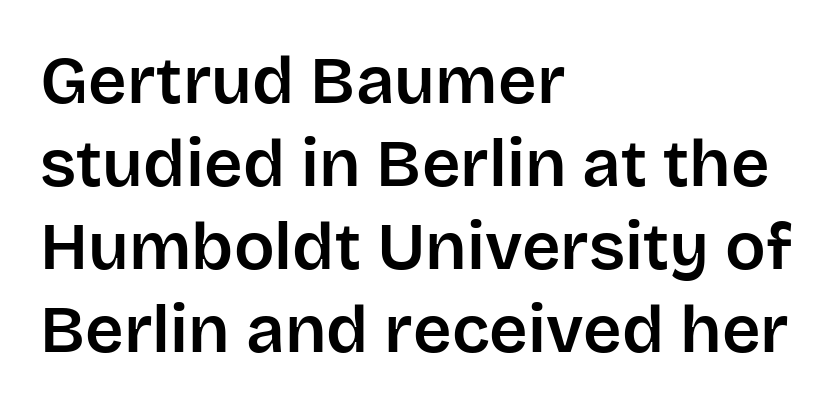
Q: Is the text italic (slanted)? A: No, it is upright.
Q: Is the typeface a serif or a sans-serif typeface? A: Sans-serif.
Q: Is the text underlined? A: No.
Q: How is the paragraph aligned? A: Left-aligned.
Q: Is the spacing between letters normal or unusually wide? A: Normal.
Q: Width (condensed, normal, or wide)? A: Normal.
Q: Stroke contrast? A: Low.
Q: x-height? A: Large.
Q: Monospaced? A: No.
